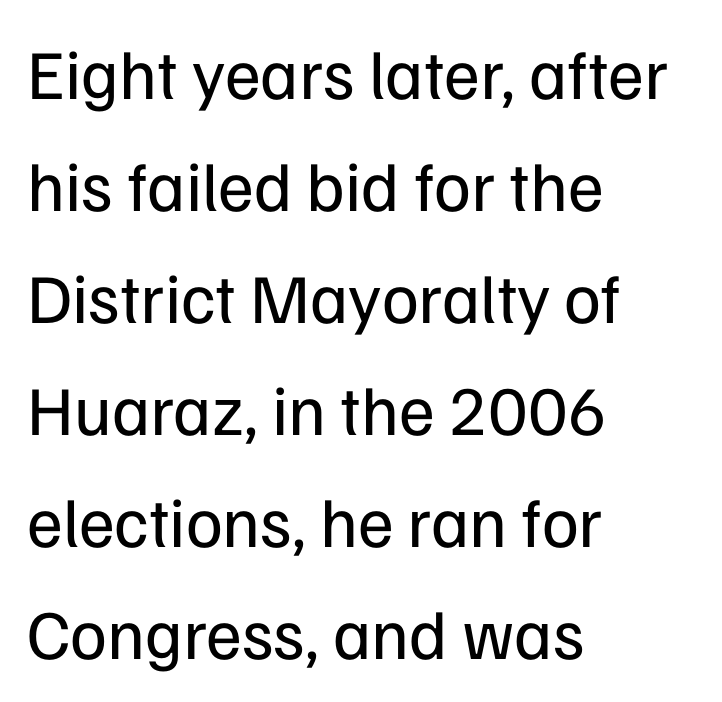
The image shows 70 px regular-weight sans-serif type, upright; set left-aligned, normal line spacing (1.6x), normal letter spacing, not underlined; low stroke contrast and a medium x-height.
